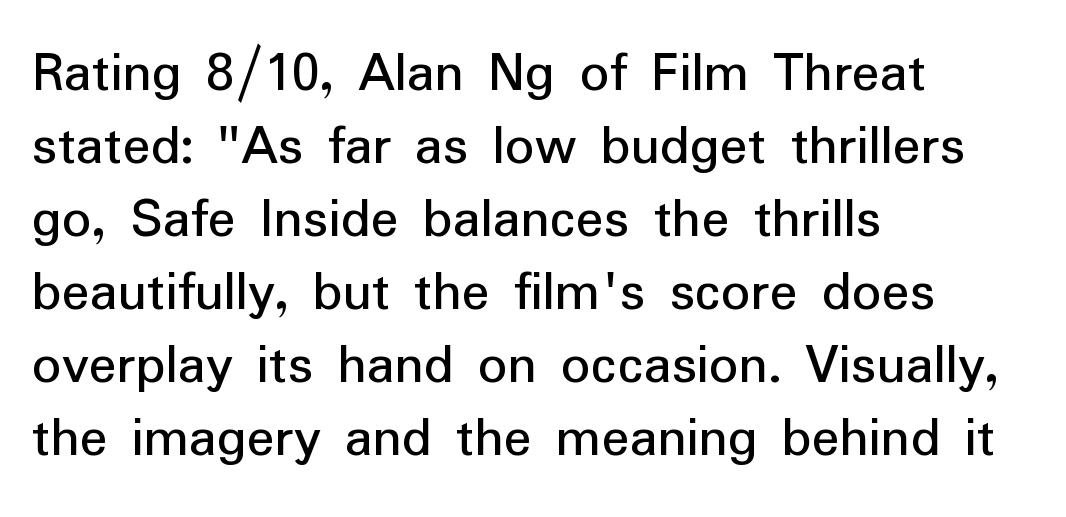
Weight: in the light-to-regular range. Check where the strokes stop: nothing finishes them off — pure sans. Only glyphs here, with clear space below each row. Evenly set lines give the paragraph a standard silhouette.
